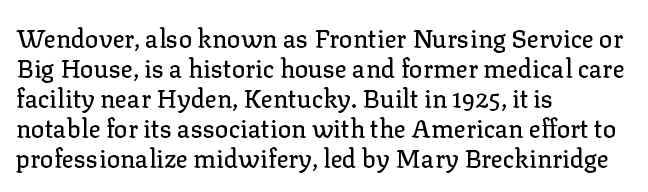
Q: Is the text italic (slanted)? A: No, it is upright.
Q: Is the text underlined? A: No.
Q: How is the paragraph aligned? A: Left-aligned.
Q: Is the spacing between letters normal or unusually wide? A: Normal.
